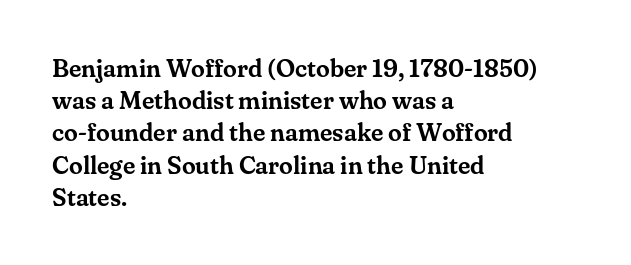
Q: Is the text italic (slanted)? A: No, it is upright.
Q: Is the text underlined? A: No.
Q: How is the paragraph aligned? A: Left-aligned.
Q: Is the spacing between letters normal or unusually wide? A: Normal.
Q: Is the spacing between lines tight, normal or loose? A: Normal.
